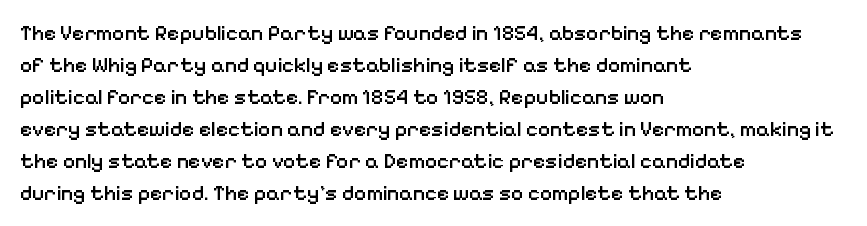
No word sits above an underline. This sample is left-justified, so line endings fall wherever the words run out. Honestly, the row spacing looks completely unremarkable. Students, this is semibold: more ink than regular, less than bold.
